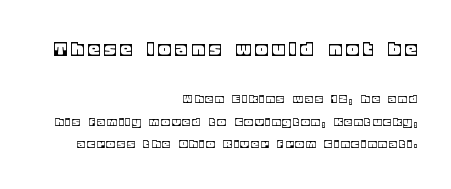
The image shows 23 px text type, upright; set right-aligned, normal line spacing (1.6x), unusually wide letter spacing (+0.21 em), not underlined; the first (top) block is 1.64x larger.
